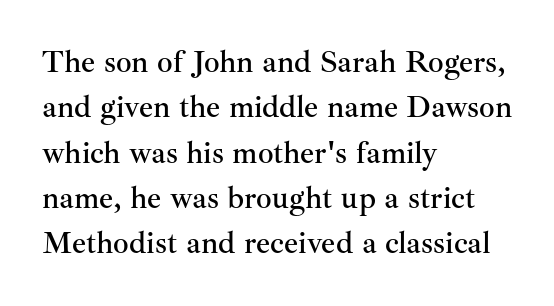
The image shows 31 px serif type, upright; set left-aligned, normal line spacing (1.46x), normal letter spacing, not underlined; medium stroke contrast and a small x-height.
